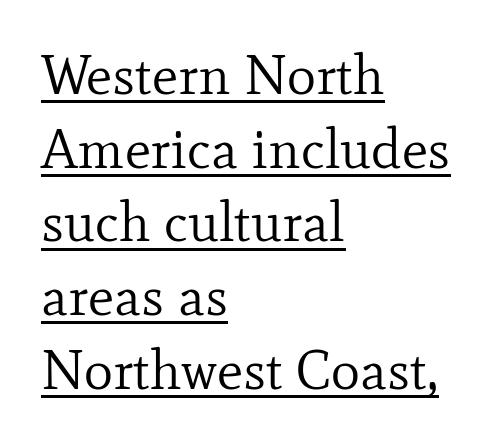
Q: Is the text bold? A: No.
Q: Is the text italic (slanted)? A: No, it is upright.
Q: Is the typeface a serif or a sans-serif typeface? A: Serif.
Q: Is the text underlined? A: Yes.
Q: How is the paragraph aligned? A: Left-aligned.
Q: Is the spacing between letters normal or unusually wide? A: Normal.
Q: Is the spacing between lines tight, normal or loose? A: Normal.
Q: Width (condensed, normal, or wide)? A: Normal.
Q: Stroke contrast? A: Low.
Q: x-height? A: Small.
Q: Monospaced? A: No.
